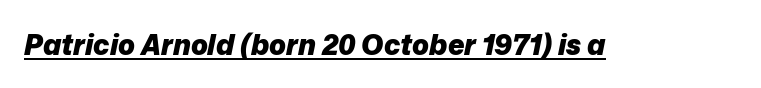
The type is set solid horizontally, with unmodified tracking. Looks like regular typesetting: each glyph gets only the width it needs. The strokes are fattened all the way to bold. Descenders here cross a horizontal rule under the line. The glyphs look as if they've been sheared to an angle.
